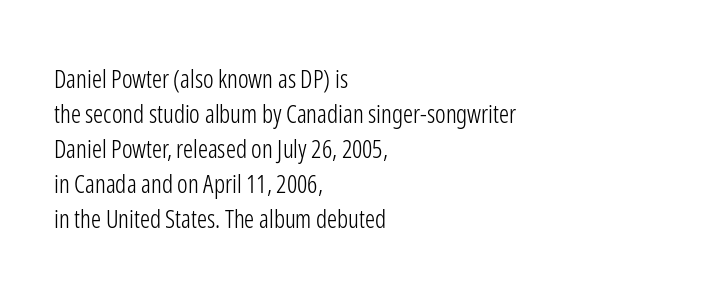
Q: Is the text bold? A: No.
Q: Is the text italic (slanted)? A: No, it is upright.
Q: Is the text underlined? A: No.
Q: How is the paragraph aligned? A: Left-aligned.
Q: Is the spacing between letters normal or unusually wide? A: Normal.
Q: Is the spacing between lines tight, normal or loose? A: Normal.
